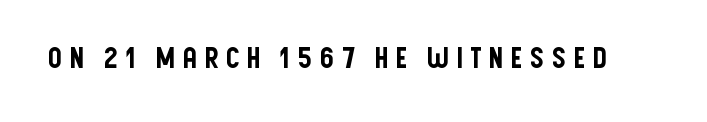
{"serif": "no", "italic": "no", "width": "condensed", "stroke_contrast": "low", "x_height": "large", "monospaced": "no", "underline": "no", "letter_spacing": "wide", "letter_spacing_em": 0.24, "glyph_px": 28}
